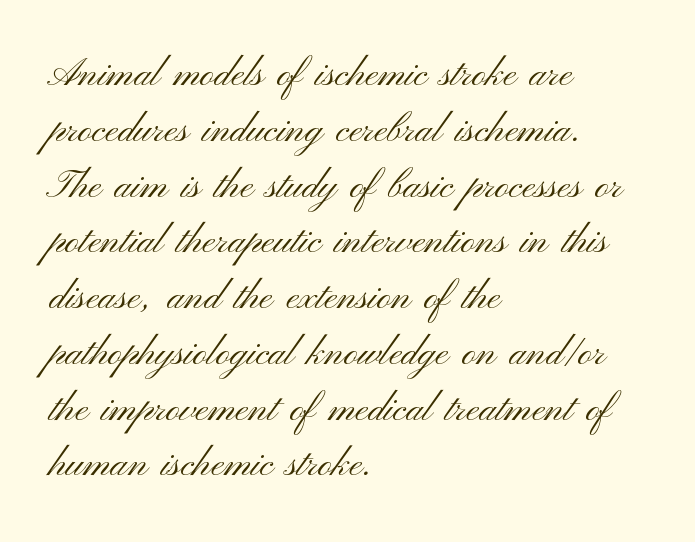
Q: Is the text bold? A: No.
Q: Is the text italic (slanted)? A: Yes.
Q: Is the typeface a serif or a sans-serif typeface? A: Sans-serif.
Q: Is the text underlined? A: No.
Q: How is the paragraph aligned? A: Left-aligned.
Q: Is the spacing between letters normal or unusually wide? A: Normal.
Q: Is the spacing between lines tight, normal or loose? A: Normal.
Q: Width (condensed, normal, or wide)? A: Wide.
Q: Stroke contrast? A: Medium.
Q: x-height? A: Small.
Q: Monospaced? A: No.
